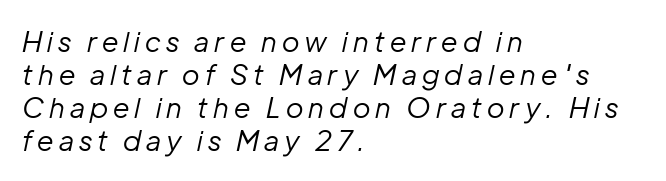
Q: Is the text bold? A: No.
Q: Is the text italic (slanted)? A: Yes, it leans right by about 12 degrees.
Q: Is the text underlined? A: No.
Q: How is the paragraph aligned? A: Left-aligned.
Q: Width (condensed, normal, or wide)? A: Normal.
Q: Stroke contrast? A: Low.
Q: x-height? A: Medium.
Q: Monospaced? A: No.
